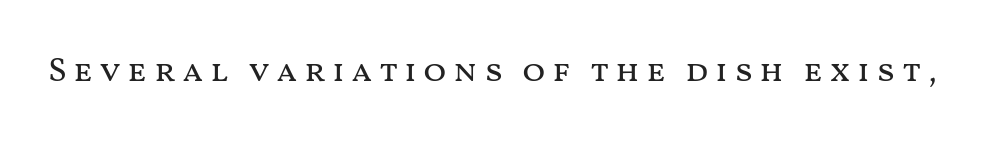
Q: Is the text bold? A: No.
Q: Is the text italic (slanted)? A: No, it is upright.
Q: Is the text underlined? A: No.
Q: Width (condensed, normal, or wide)? A: Wide.
Q: Stroke contrast? A: Medium.
Q: x-height? A: Medium.
Q: Monospaced? A: No.
